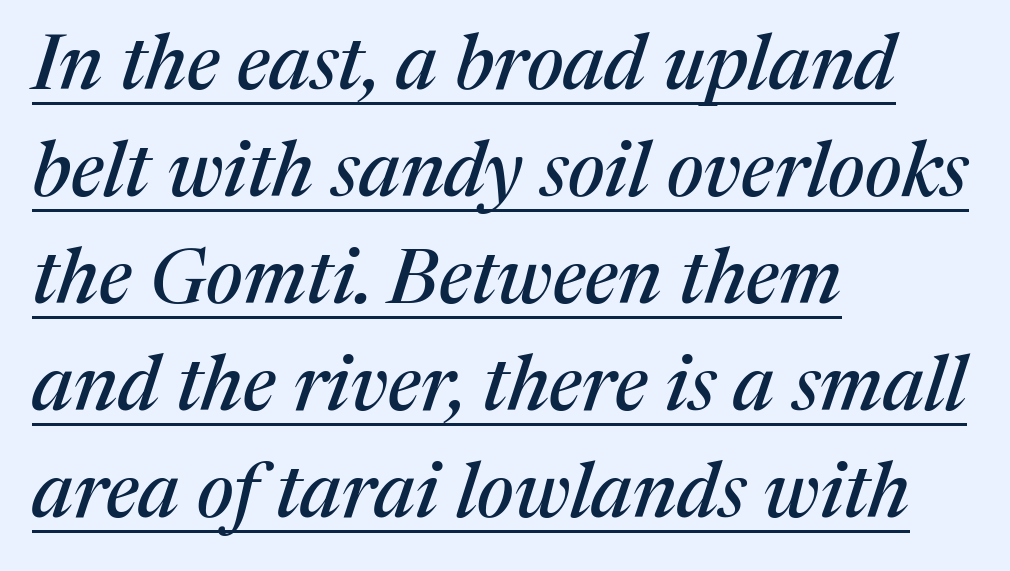
Q: Is the text italic (slanted)? A: Yes, it leans right by about 17 degrees.
Q: Is the typeface a serif or a sans-serif typeface? A: Serif.
Q: Is the text underlined? A: Yes.
Q: How is the paragraph aligned? A: Left-aligned.
Q: Is the spacing between letters normal or unusually wide? A: Normal.
Q: Is the spacing between lines tight, normal or loose? A: Normal.
Q: Width (condensed, normal, or wide)? A: Normal.
Q: Stroke contrast? A: Medium.
Q: x-height? A: Medium.
Q: Monospaced? A: No.
